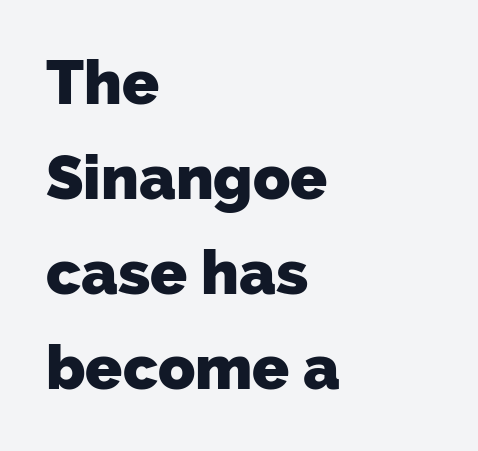
{"serif": "no", "bold": "yes", "weight": "heavy", "width": "normal", "stroke_contrast": "low", "x_height": "medium", "monospaced": "no", "underline": "no", "align": "left", "line_spacing": "normal", "line_spacing_ratio": 1.56, "letter_spacing": "normal", "letter_spacing_em": 0.0, "glyph_px": 61}
